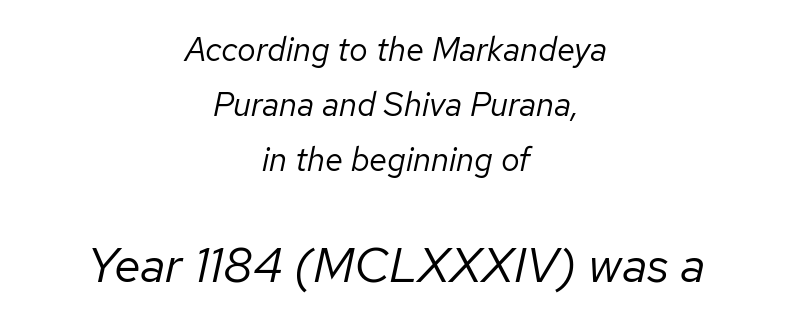
{"italic": "yes", "lean": "right", "slant_degrees": 12, "bold": "no", "weight": "regular", "width": "normal", "stroke_contrast": "low", "x_height": "medium", "monospaced": "no", "underline": "no", "align": "center", "line_spacing": "normal", "line_spacing_ratio": 1.67, "letter_spacing": "normal", "letter_spacing_em": 0.0, "larger_block": "second", "size_ratio": 1.48, "glyph_px": 49}
